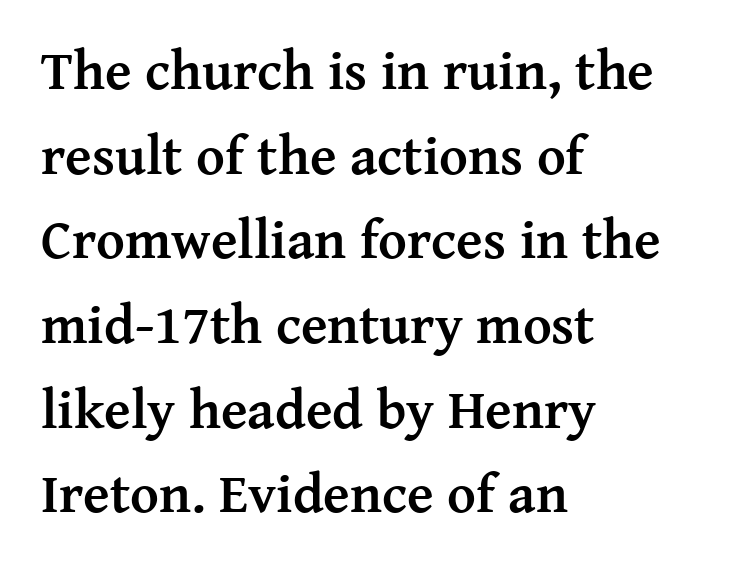
The typesetting leans heavy: a genuine bold. The glyphs are unaccompanied by any horizontal stroke below them. Regarding serifs, this sample has them. The passage shown is typed in a proportional face where columns would drift. Left-aligned paragraph, ragged on the right. Evenly set lines give the paragraph a standard silhouette.
